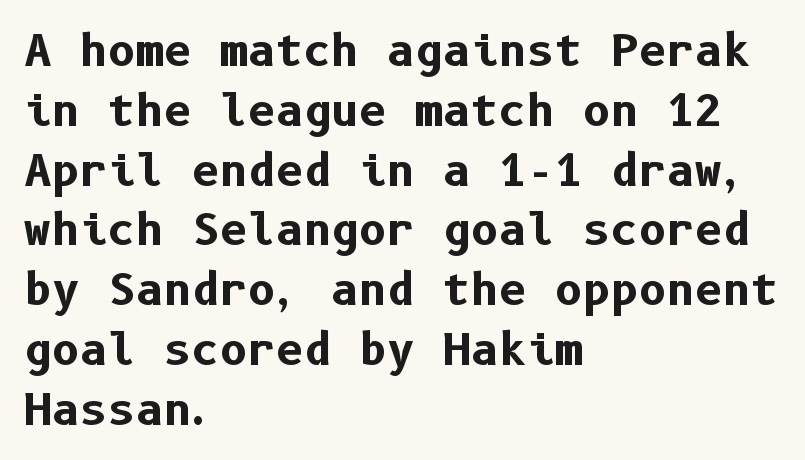
Q: Is the text bold? A: Yes.
Q: Is the text italic (slanted)? A: No, it is upright.
Q: Is the typeface a serif or a sans-serif typeface? A: Sans-serif.
Q: Is the text underlined? A: No.
Q: How is the paragraph aligned? A: Left-aligned.
Q: Is the spacing between letters normal or unusually wide? A: Normal.
Q: Is the spacing between lines tight, normal or loose? A: Normal.
Q: Width (condensed, normal, or wide)? A: Normal.
Q: Stroke contrast? A: Low.
Q: x-height? A: Medium.
